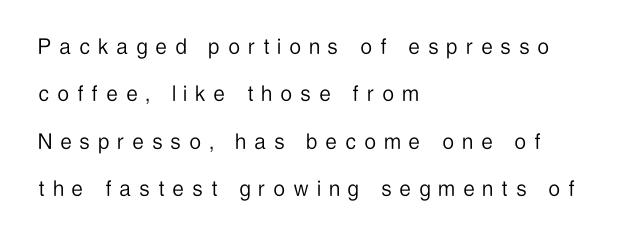
{"italic": "no", "bold": "no", "underline": "no", "align": "left", "line_spacing": "loose", "line_spacing_ratio": 1.9, "letter_spacing": "wide", "letter_spacing_em": 0.35, "glyph_px": 25}
